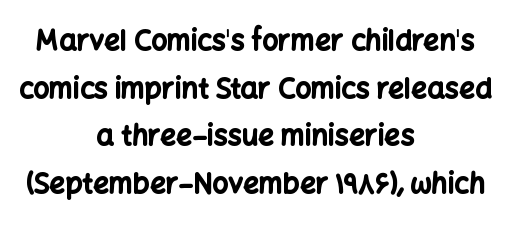
One-word summary of the alignment: center. A normal amount of white space separates one row of letters from the next. Plenty of ink on the page — the face is bold. Grotesque or geometric, the face here clearly has no serifs. The letters stand straight up with perfectly vertical stems. Each word holds together tightly as a unit, with standard inter-letter gaps.
